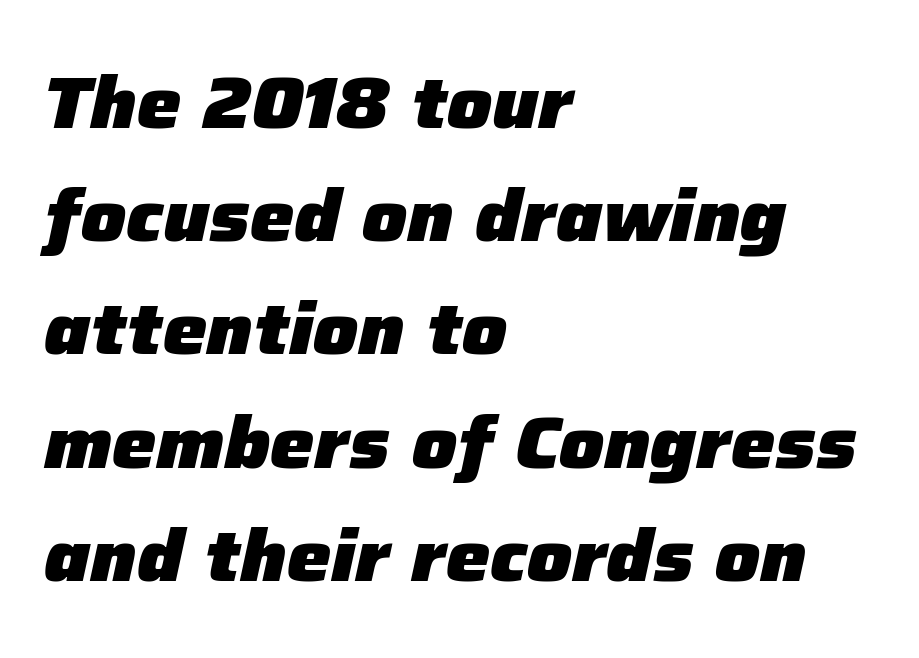
A dark, heavy texture on the line: the type is bold. Here the designer chose a conventional face with non-uniform glyph widths. Reading down the block, your eye returns to a fixed left position each line. This rendering leaves character spacing at its baseline value.
